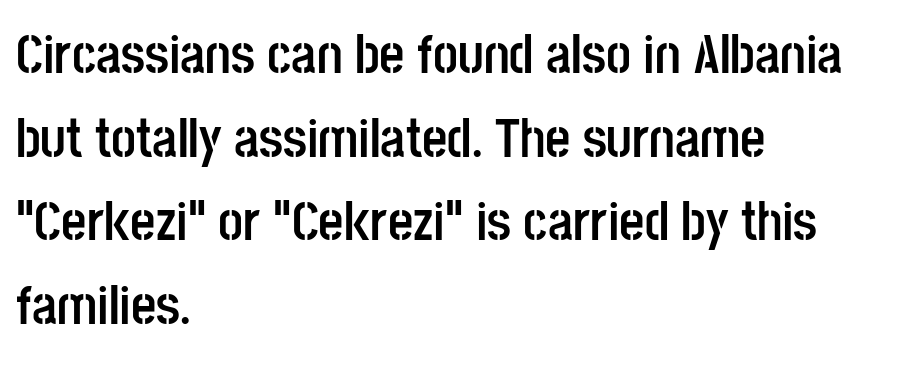
Q: Is the text bold? A: Yes.
Q: Is the text italic (slanted)? A: No, it is upright.
Q: Is the typeface a serif or a sans-serif typeface? A: Sans-serif.
Q: Is the text underlined? A: No.
Q: How is the paragraph aligned? A: Left-aligned.
Q: Is the spacing between letters normal or unusually wide? A: Normal.
Q: Is the spacing between lines tight, normal or loose? A: Normal.
Q: Width (condensed, normal, or wide)? A: Condensed.
Q: Stroke contrast? A: Low.
Q: x-height? A: Large.
Q: Monospaced? A: No.
